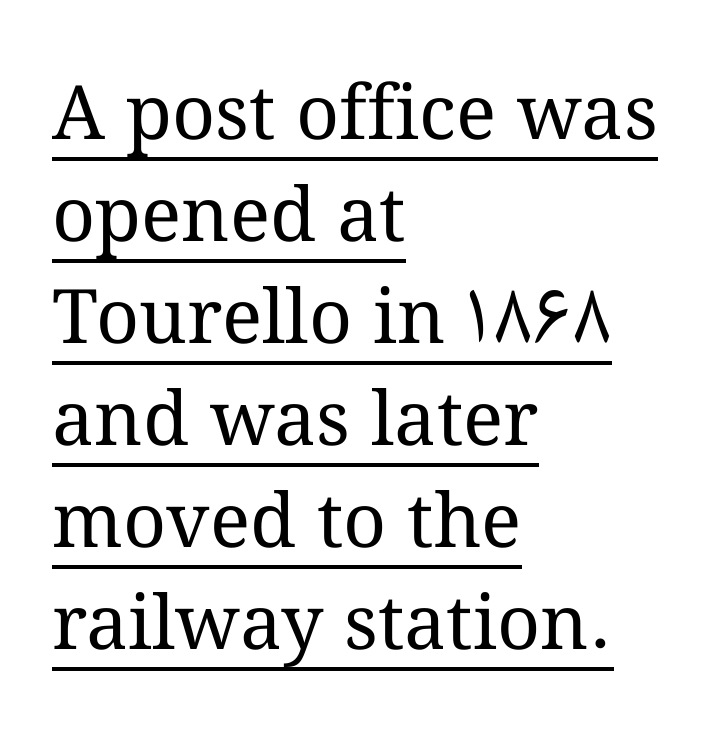
Q: Is the text bold? A: No.
Q: Is the text italic (slanted)? A: No, it is upright.
Q: Is the text underlined? A: Yes.
Q: How is the paragraph aligned? A: Left-aligned.
Q: Is the spacing between letters normal or unusually wide? A: Normal.
Q: Is the spacing between lines tight, normal or loose? A: Normal.
Q: Width (condensed, normal, or wide)? A: Normal.
Q: Stroke contrast? A: Medium.
Q: x-height? A: Medium.
Q: Monospaced? A: No.
